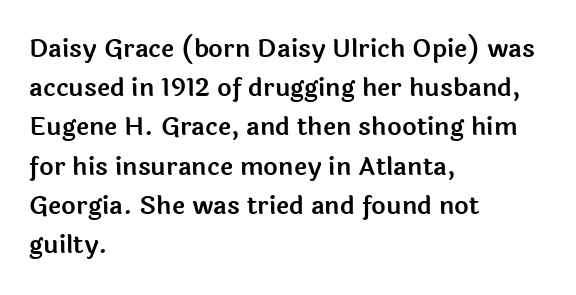
The foot of each line stays bare and open. Upright lettering throughout. Characters follow at the spacing the type designer built in. Line spacing here is normal.
